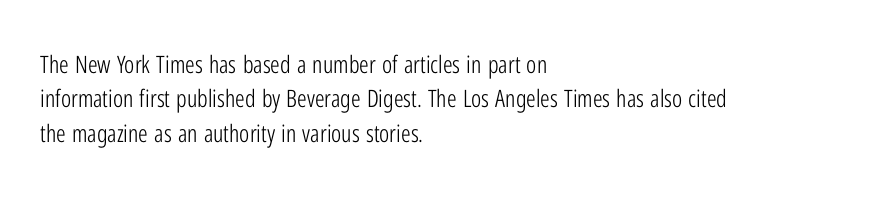
Vertical stems look standard width or narrower in stroke. Default kerning and tracking; the words read as compact shapes. These lines are set flush left with a ragged right edge. The baseline area is clear.
